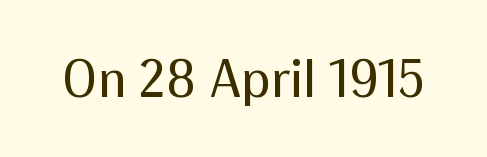
Tracking here is standard; glyphs follow each other at the usual distance. Is this a heavy cut? Hardly; it is regular or lighter. It's the straight-up-and-down kind of type. I'd call this a sans setting — the letters go barefoot. The space directly below the letters is spotless.
